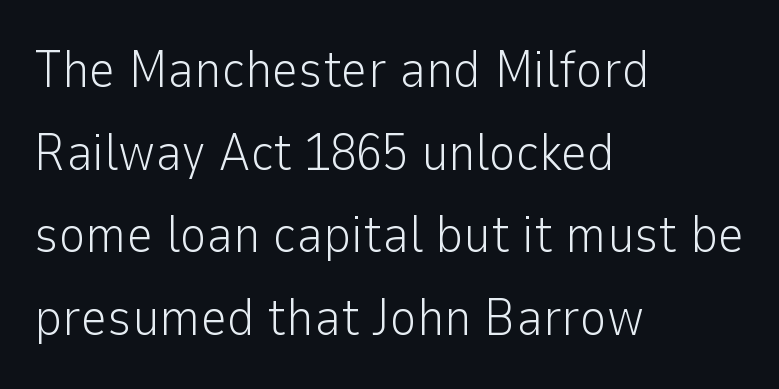
The image shows 52 px light sans-serif type, upright; set left-aligned, normal line spacing (1.59x), normal letter spacing, not underlined; low stroke contrast and a medium x-height.
